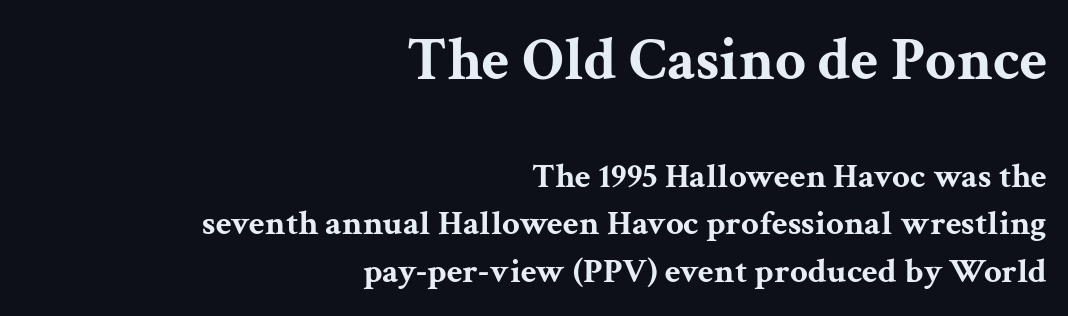
The image shows 61 px bold, wide serif type, upright; set right-aligned, normal line spacing (1.36x), normal letter spacing, not underlined; the first (top) block is 1.74x larger; medium stroke contrast and a medium x-height.
